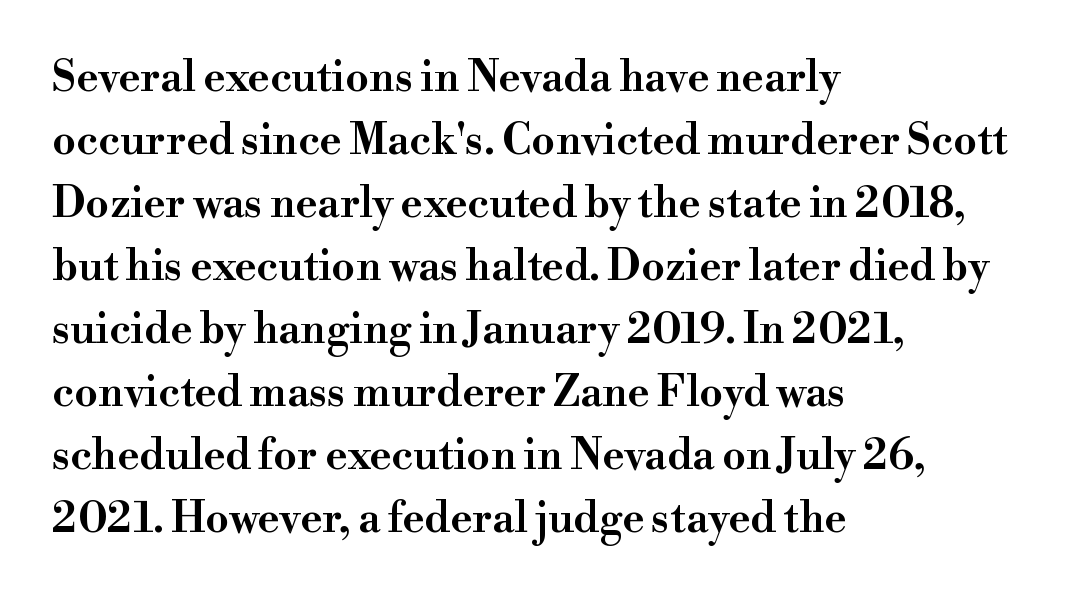
This sample has the flowing, uneven cadence of proportional lettering. Students, observe: this is what conventionally led text looks like. The lines are quadded left. Words float on clear page, feet unadorned.
